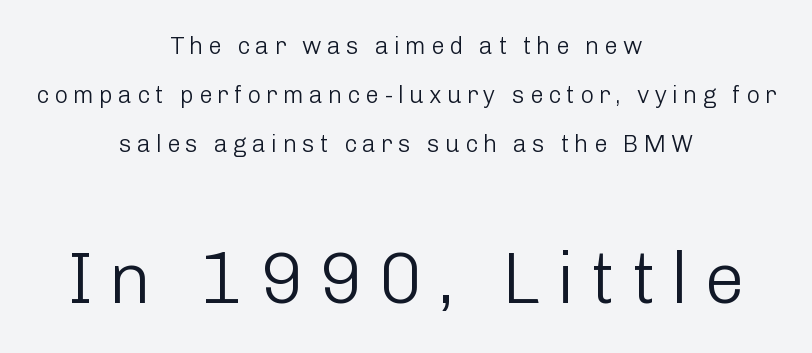
The image shows 72 px light sans-serif type, upright; set centered, loose line spacing (2.04x), unusually wide letter spacing (+0.21 em), not underlined; the second (bottom) block is 3.0x larger; low stroke contrast and a medium x-height.
